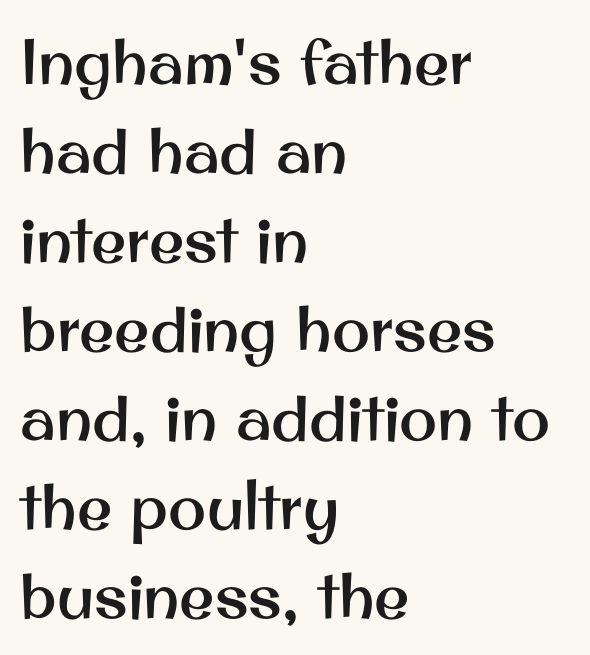
The image shows 64 px sans-serif type, upright; set left-aligned, normal line spacing (1.39x), normal letter spacing, not underlined; medium stroke contrast and a small x-height.
